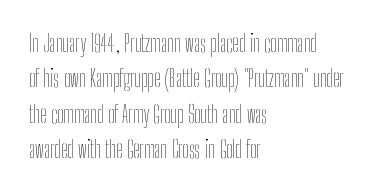
{"italic": "no", "bold": "no", "underline": "no", "align": "left", "line_spacing": "normal", "line_spacing_ratio": 1.54, "letter_spacing": "normal", "letter_spacing_em": 0.0, "glyph_px": 23}
